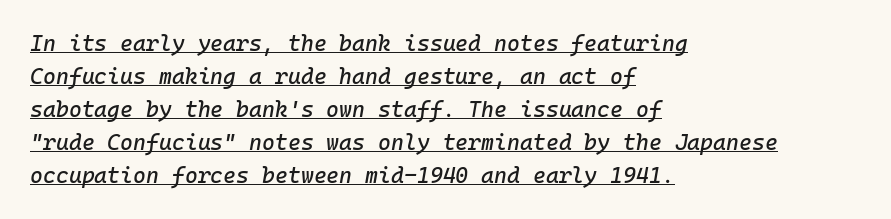
{"italic": "yes", "lean": "right", "slant_degrees": 10, "underline": "yes", "align": "left", "line_spacing": "normal", "line_spacing_ratio": 1.5, "letter_spacing": "normal", "letter_spacing_em": 0.0, "glyph_px": 22}
